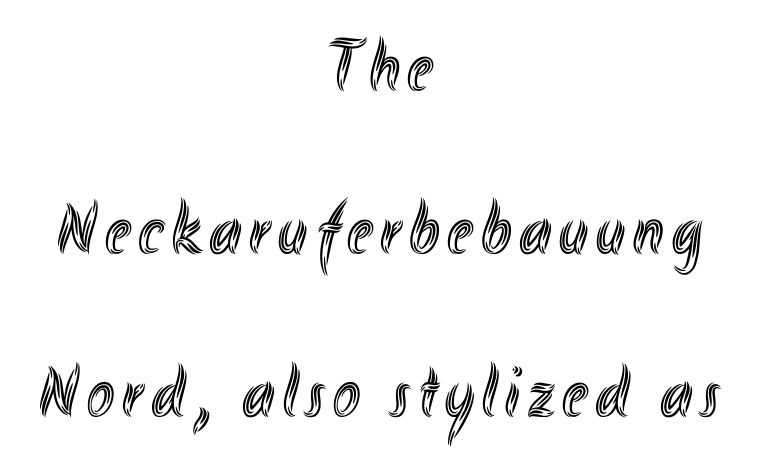
Q: Is the text italic (slanted)? A: Yes.
Q: Is the text underlined? A: No.
Q: How is the paragraph aligned? A: Centered.
Q: Is the spacing between lines tight, normal or loose? A: Loose.
Q: Width (condensed, normal, or wide)? A: Condensed.
Q: x-height? A: Small.
Q: Monospaced? A: No.
